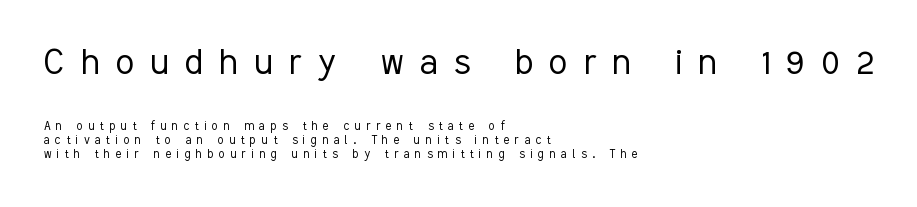
{"serif": "no", "italic": "no", "bold": "no", "weight": "light", "width": "condensed", "stroke_contrast": "low", "x_height": "medium", "monospaced": "no", "underline": "no", "align": "left", "line_spacing": "tight", "line_spacing_ratio": 1.0, "letter_spacing": "wide", "letter_spacing_em": 0.39, "larger_block": "first", "size_ratio": 3.0, "glyph_px": 42}
